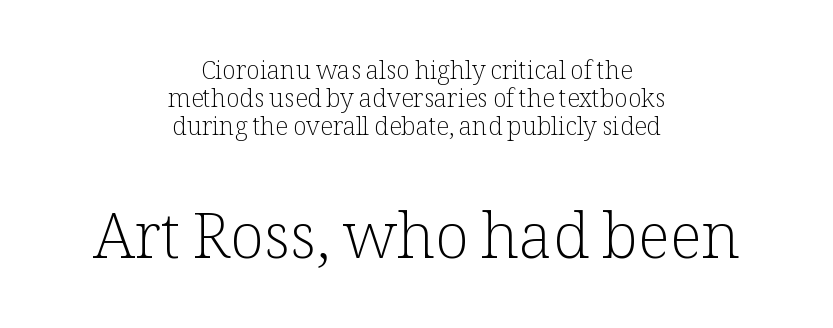
Q: Is the text bold? A: No.
Q: Is the text italic (slanted)? A: No, it is upright.
Q: Is the typeface a serif or a sans-serif typeface? A: Serif.
Q: Is the text underlined? A: No.
Q: How is the paragraph aligned? A: Centered.
Q: Is the spacing between letters normal or unusually wide? A: Normal.
Q: Is the spacing between lines tight, normal or loose? A: Tight.
Q: Which block of text is set in a larger size, the first (top) or the second (bottom)? A: The second (bottom) one.
Q: Width (condensed, normal, or wide)? A: Normal.
Q: Stroke contrast? A: Low.
Q: x-height? A: Medium.
Q: Monospaced? A: No.
